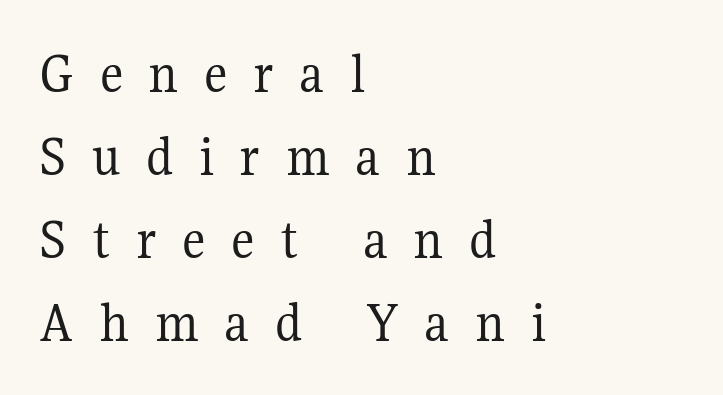
There is plenty of visible air inserted between adjacent glyphs. Type style note: has serifs. Clear beneath every line of the passage. The letters look calm and open, with moderate or lighter stems. The space between consecutive lines is moderate.
